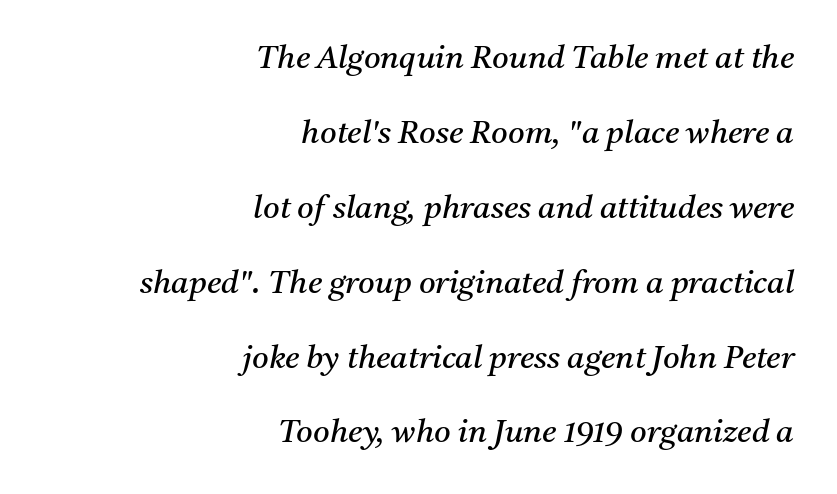
The image shows 32 px regular-weight serif type, italic (leaning right); set right-aligned, loose line spacing (2.34x), normal letter spacing, not underlined; medium stroke contrast and a medium x-height.
